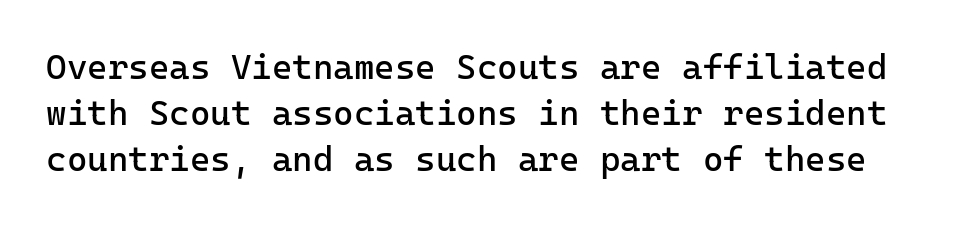
A typesetter would call this leading conventional body-copy spacing. A bare baseline throughout the passage. The axis of the letterforms is exactly vertical. Each letter's strokes conclude bluntly, with no projecting serifs. How are the letters spaced? Ordinarily, with no added tracking. The rendering uses typewriter-style spacing with identical character cells.
